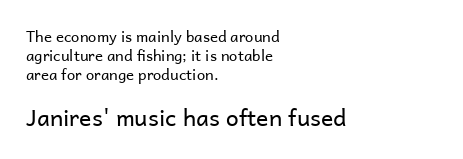
These lines were composed using upright roman letters. One-word summary of the alignment: left. The specimen omits any rule beneath the text block's lines. On a weight scale, this lands at 450 or below. Does the bottom block carry the larger type? Yes, it does. The space between consecutive lines is moderate.
